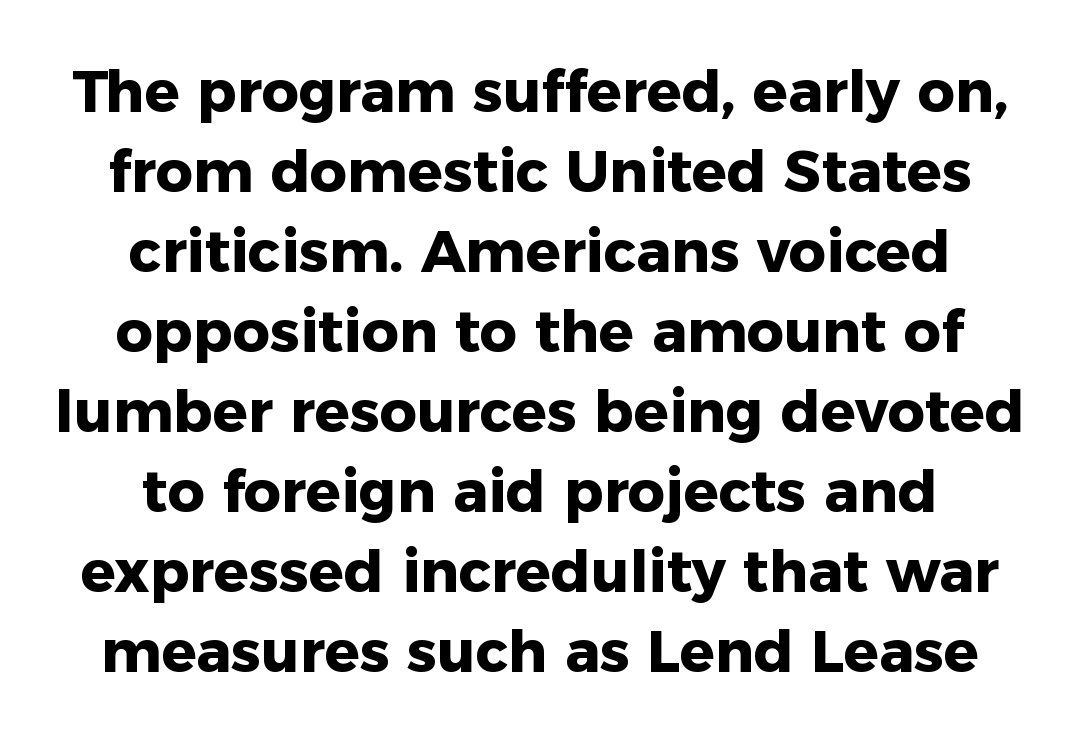
{"serif": "no", "italic": "no", "bold": "yes", "weight": "heavy", "width": "normal", "stroke_contrast": "low", "x_height": "medium", "monospaced": "no", "underline": "no", "align": "center", "line_spacing": "normal", "line_spacing_ratio": 1.38, "letter_spacing": "normal", "letter_spacing_em": 0.0, "glyph_px": 58}
